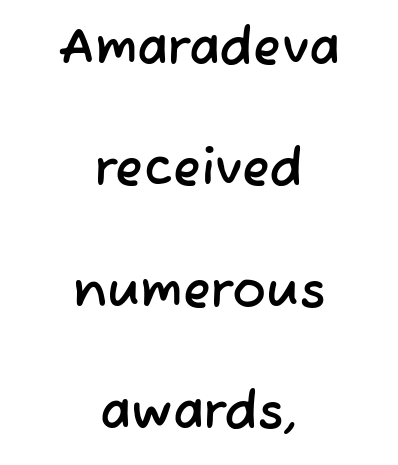
Q: Is the typeface a serif or a sans-serif typeface? A: Sans-serif.
Q: Is the text underlined? A: No.
Q: How is the paragraph aligned? A: Centered.
Q: Is the spacing between letters normal or unusually wide? A: Normal.
Q: Is the spacing between lines tight, normal or loose? A: Loose.
Q: Width (condensed, normal, or wide)? A: Normal.
Q: Stroke contrast? A: Low.
Q: x-height? A: Medium.
Q: Monospaced? A: No.
